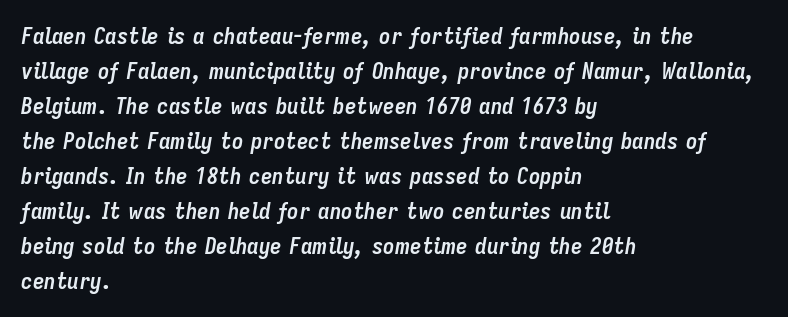
The image shows 23 px bold type, italic (leaning right); set left-aligned, normal line spacing (1.52x), normal letter spacing, not underlined.
